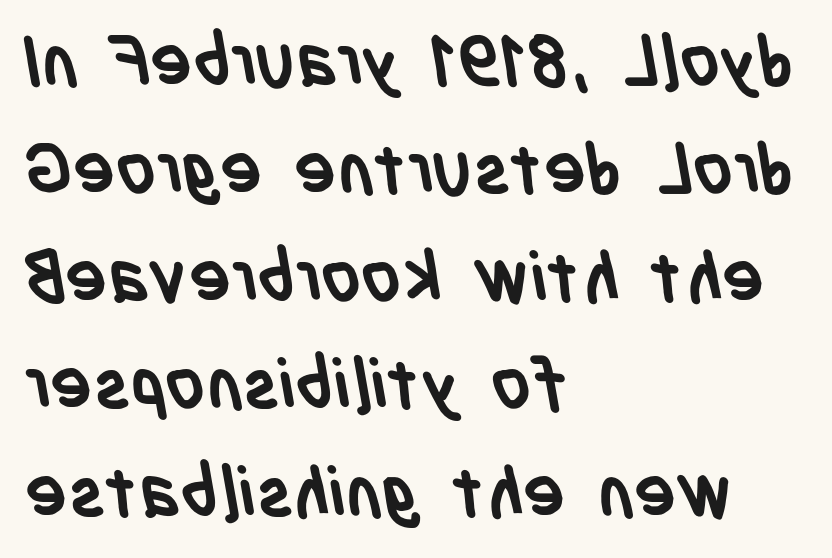
Q: Is the text bold? A: Yes.
Q: Is the typeface a serif or a sans-serif typeface? A: Sans-serif.
Q: Is the text underlined? A: No.
Q: How is the paragraph aligned? A: Left-aligned.
Q: Is the spacing between letters normal or unusually wide? A: Normal.
Q: Is the spacing between lines tight, normal or loose? A: Normal.
Q: Width (condensed, normal, or wide)? A: Condensed.
Q: Stroke contrast? A: Low.
Q: x-height? A: Large.
Q: Monospaced? A: No.
